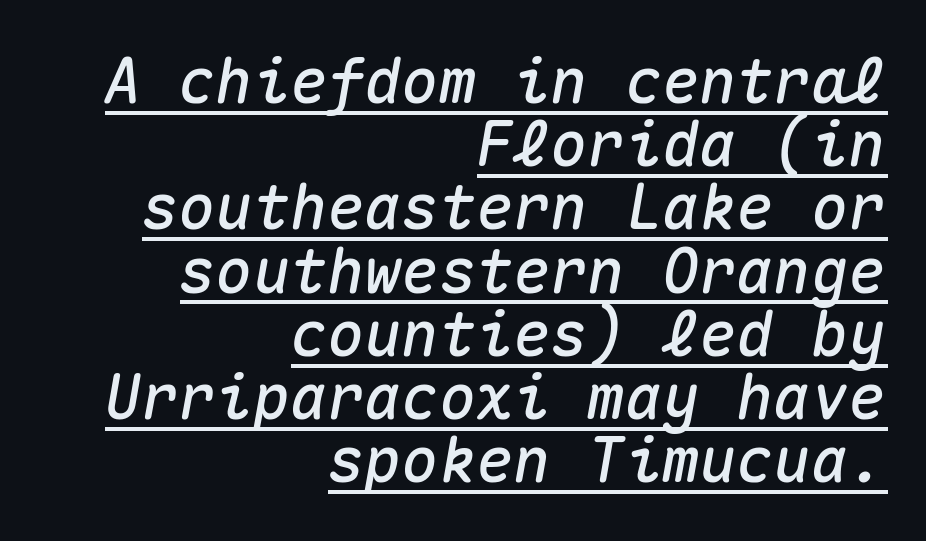
Q: Is the text italic (slanted)? A: Yes, it leans right by about 10 degrees.
Q: Is the text underlined? A: Yes.
Q: How is the paragraph aligned? A: Right-aligned.
Q: Is the spacing between letters normal or unusually wide? A: Normal.
Q: Is the spacing between lines tight, normal or loose? A: Tight.
Q: Width (condensed, normal, or wide)? A: Normal.
Q: Stroke contrast? A: Medium.
Q: x-height? A: Medium.
Q: Monospaced? A: Yes.
